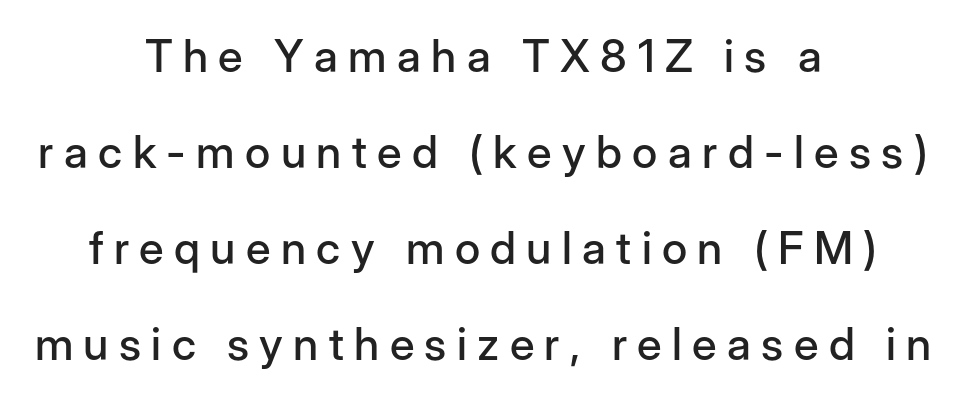
Q: Is the text italic (slanted)? A: No, it is upright.
Q: Is the typeface a serif or a sans-serif typeface? A: Sans-serif.
Q: Is the text underlined? A: No.
Q: How is the paragraph aligned? A: Centered.
Q: Is the spacing between letters normal or unusually wide? A: Unusually wide.
Q: Is the spacing between lines tight, normal or loose? A: Loose.
Q: Width (condensed, normal, or wide)? A: Normal.
Q: Stroke contrast? A: Low.
Q: x-height? A: Medium.
Q: Monospaced? A: No.
